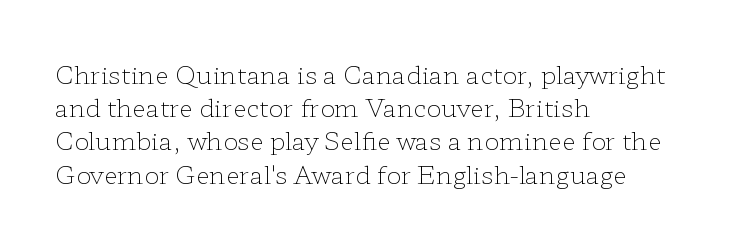
{"italic": "no", "bold": "no", "underline": "no", "align": "left", "line_spacing": "normal", "line_spacing_ratio": 1.33, "letter_spacing": "normal", "letter_spacing_em": 0.0, "glyph_px": 25}
